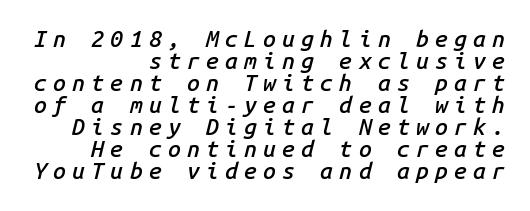
The image shows 23 px text type, italic (leaning right); set right-aligned, tight line spacing (0.96x), unusually wide letter spacing (+0.27 em), not underlined.
